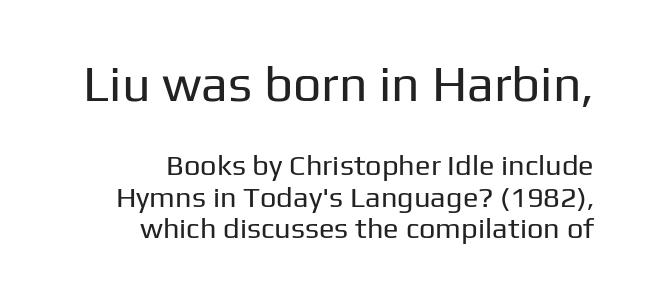
Type size steps down from the first block to the second. Posture: upright roman. The type family on display is of the sans-serif kind. The paragraph has a hard right edge and a soft left edge. Look at the tracking — it's just the regular setting, nothing added.
